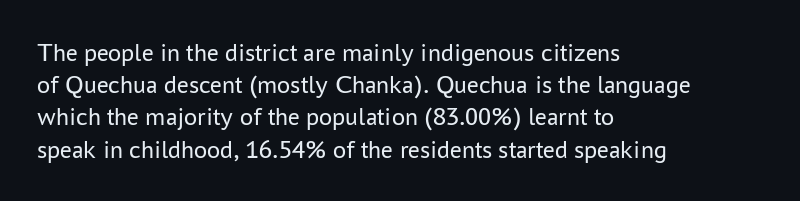
Q: Is the text bold? A: No.
Q: Is the text italic (slanted)? A: No, it is upright.
Q: Is the text underlined? A: No.
Q: How is the paragraph aligned? A: Left-aligned.
Q: Is the spacing between letters normal or unusually wide? A: Normal.
